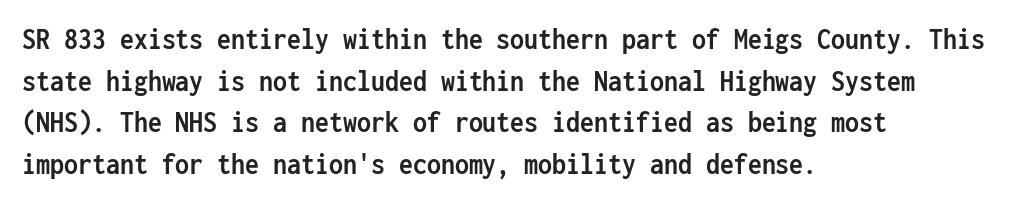
Check under the words: just untouched page. The letters stand straight up with perfectly vertical stems. These words are printed bold, with thick strokes throughout. Fixed-width glyphs throughout — classic coding-font behaviour. Compared with typical body copy, the letter spacing here is the same.
